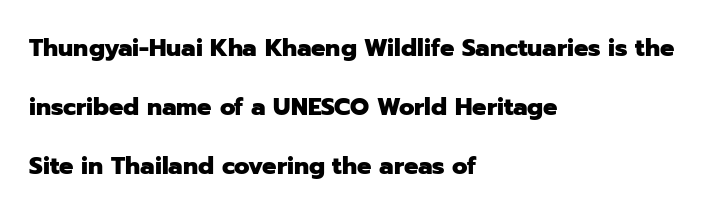
The designer dialed line spacing up above the default. Heavy-handed strokes throughout: this text is bold. Tracking here is standard; glyphs follow each other at the usual distance. One-word summary of the alignment: left. Descenders hang freely into open space. The letters stand straight up with perfectly vertical stems.
